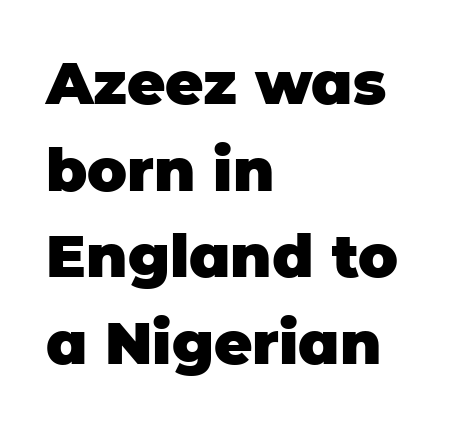
The image shows 59 px heavy sans-serif type, upright; set left-aligned, normal line spacing (1.47x), normal letter spacing, not underlined; low stroke contrast and a large x-height.
